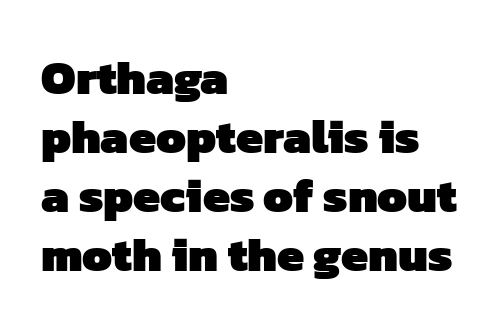
Note the varied advance widths — an 'i' is clearly narrower than an 'm'. Each line starts at the same left margin while the right side varies. The glyphs are unaccompanied by any horizontal stroke below them. Chunky letters — that's bold for sure. The designer went with a sans here, leaving each stem footless. Nothing unusual about the tracking: characters are spaced as the font intends.
